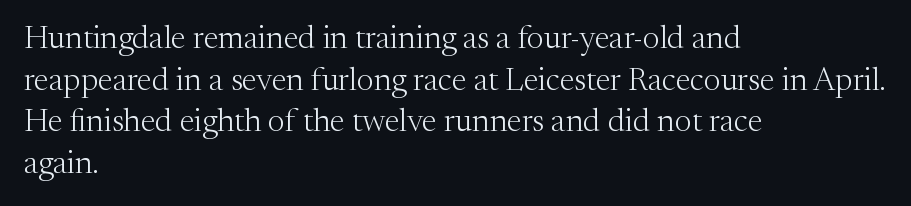
Typeset ragged right — the left edge is the straight one. The letterforms sit at book weight or below. These lines are rendered in a variable-pitch font. Nope, not italic — everything's standing straight. Words float on clear page, feet unadorned.
